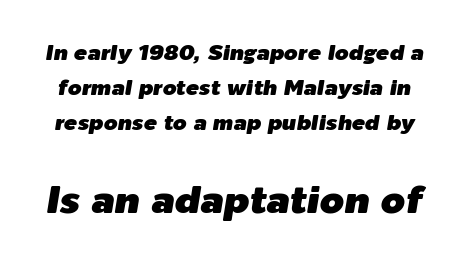
{"italic": "yes", "lean": "right", "slant_degrees": 9, "width": "normal", "stroke_contrast": "low", "x_height": "medium", "monospaced": "no", "underline": "no", "line_spacing": "normal", "line_spacing_ratio": 1.58, "letter_spacing": "normal", "letter_spacing_em": 0.0, "larger_block": "second", "size_ratio": 1.77, "glyph_px": 39}
